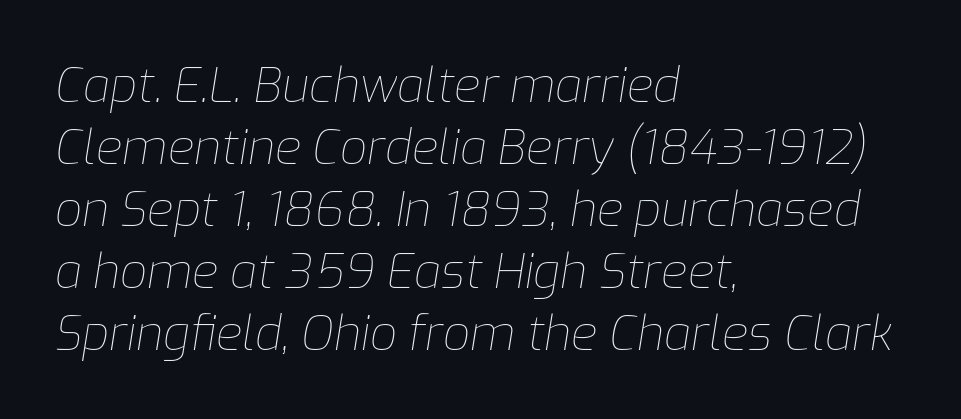
The image shows 48 px thin type, italic (leaning right); set left-aligned, normal line spacing (1.29x), normal letter spacing, not underlined; low stroke contrast and a medium x-height.
